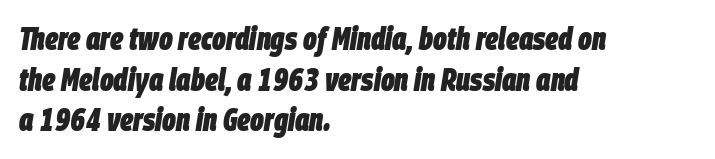
Q: Is the text bold? A: Yes.
Q: Is the text italic (slanted)? A: Yes, it leans right by about 9 degrees.
Q: Is the text underlined? A: No.
Q: How is the paragraph aligned? A: Left-aligned.
Q: Is the spacing between letters normal or unusually wide? A: Normal.
Q: Is the spacing between lines tight, normal or loose? A: Normal.
Q: Width (condensed, normal, or wide)? A: Condensed.
Q: Stroke contrast? A: Low.
Q: x-height? A: Large.
Q: Monospaced? A: No.
